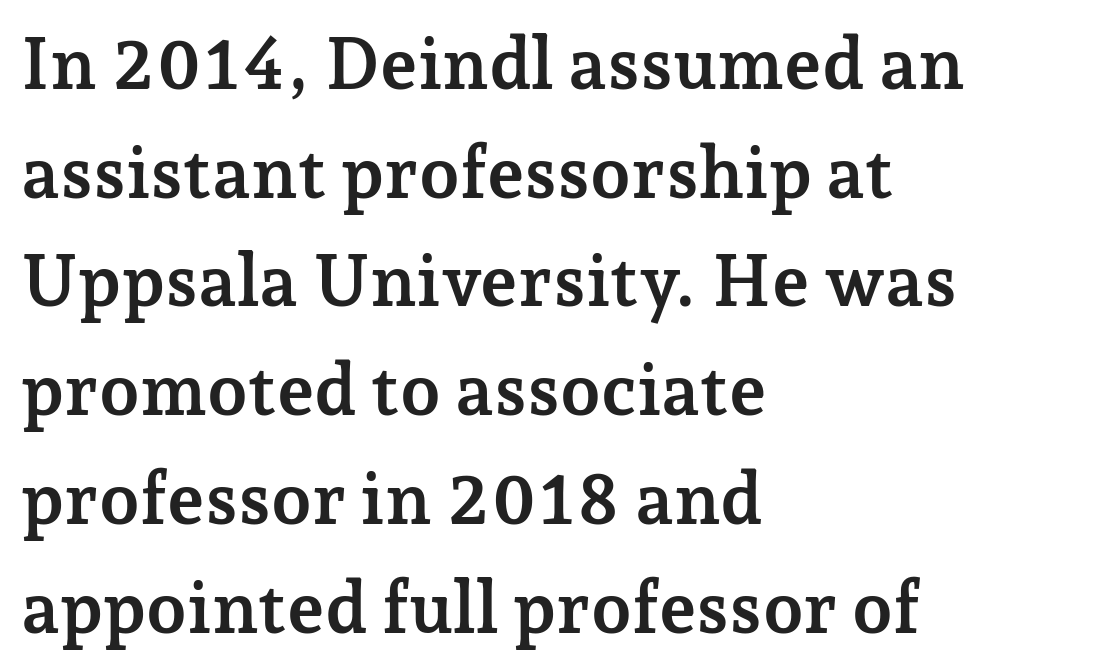
The image shows 72 px semibold serif type, upright; set left-aligned, normal line spacing (1.51x), normal letter spacing, not underlined; low stroke contrast and a medium x-height.
